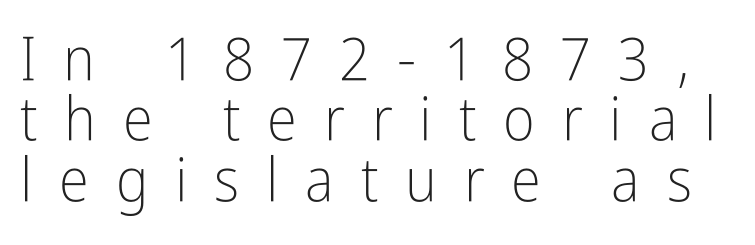
The image shows 61 px light, condensed sans-serif type, upright; set tight line spacing (0.99x), unusually wide letter spacing (+0.44 em), not underlined; low stroke contrast and a medium x-height.
